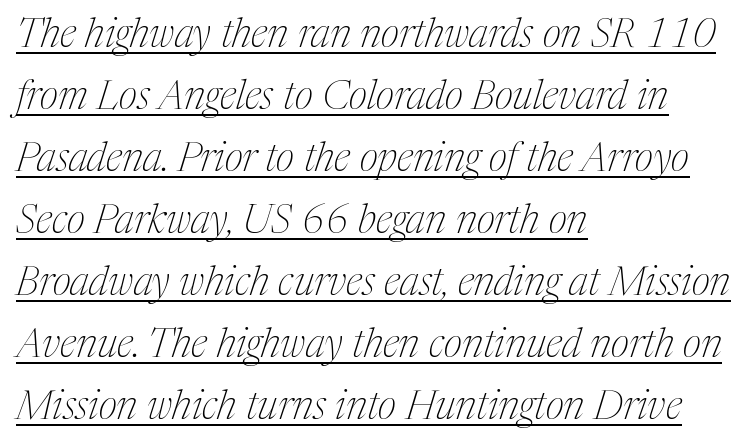
The image shows 40 px thin, condensed serif type, italic (leaning right); set left-aligned, normal line spacing (1.55x), normal letter spacing, underlined; medium stroke contrast and a medium x-height.
